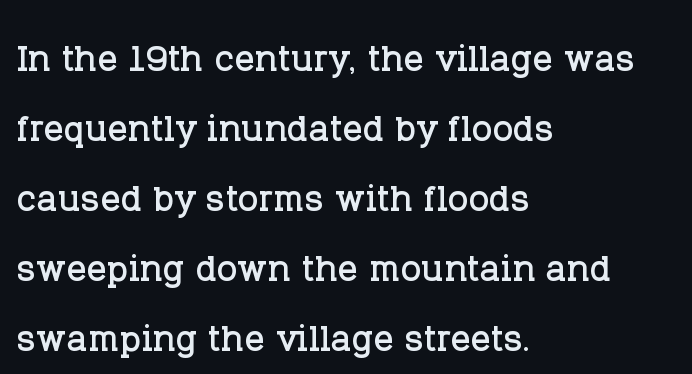
Decoration check: the copy has no underline. Short and long lines alike share a common starting point at left. The rows are spaced the way most documents space them. You could not count columns in this text — the font is proportionally spaced.
